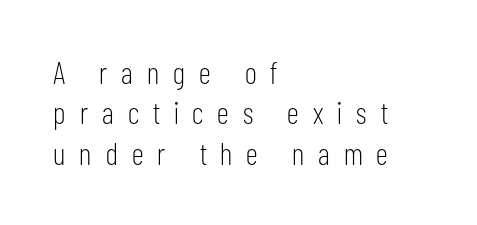
The image shows 31 px light, condensed sans-serif type, upright; set left-aligned, normal line spacing (1.3x), unusually wide letter spacing (+0.45 em), not underlined; low stroke contrast and a medium x-height.
